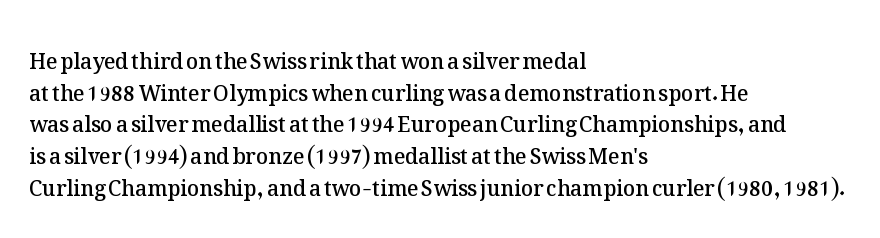
The image shows 21 px text type, upright; set left-aligned, normal line spacing (1.51x), normal letter spacing, not underlined.
